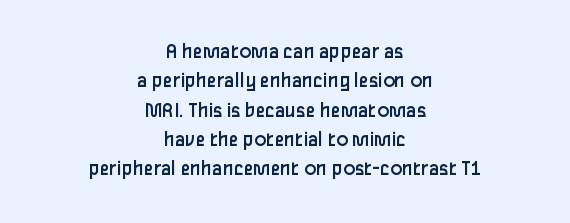
{"italic": "no", "bold": "no", "underline": "no", "align": "center", "line_spacing": "normal", "line_spacing_ratio": 1.33, "letter_spacing": "normal", "letter_spacing_em": 0.0, "glyph_px": 22}
